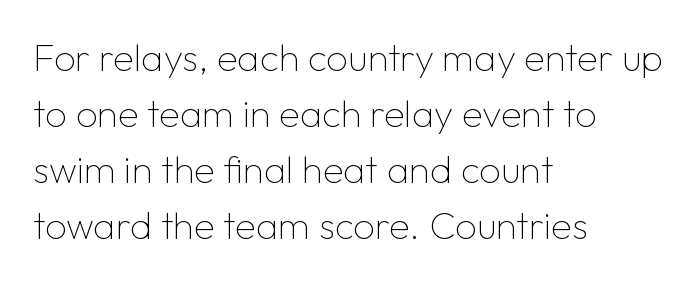
No feet cap the strokes, marking this as sans-serif type. Regarding leading, the lines here are spaced in the standard way. On a weight scale, this lands at 450 or below. A typesetter would call this zero additional tracking. A typesetter would call this proportional, since set widths differ per character.
